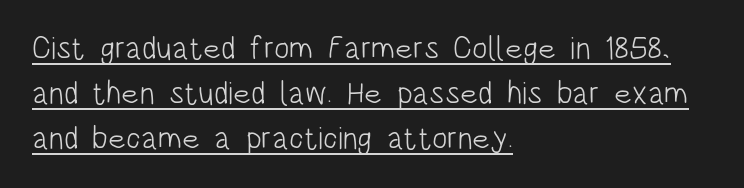
Q: Is the text bold? A: No.
Q: Is the text italic (slanted)? A: No, it is upright.
Q: Is the typeface a serif or a sans-serif typeface? A: Sans-serif.
Q: Is the text underlined? A: Yes.
Q: How is the paragraph aligned? A: Left-aligned.
Q: Is the spacing between letters normal or unusually wide? A: Normal.
Q: Is the spacing between lines tight, normal or loose? A: Normal.
Q: Width (condensed, normal, or wide)? A: Condensed.
Q: Stroke contrast? A: Low.
Q: x-height? A: Large.
Q: Monospaced? A: No.
